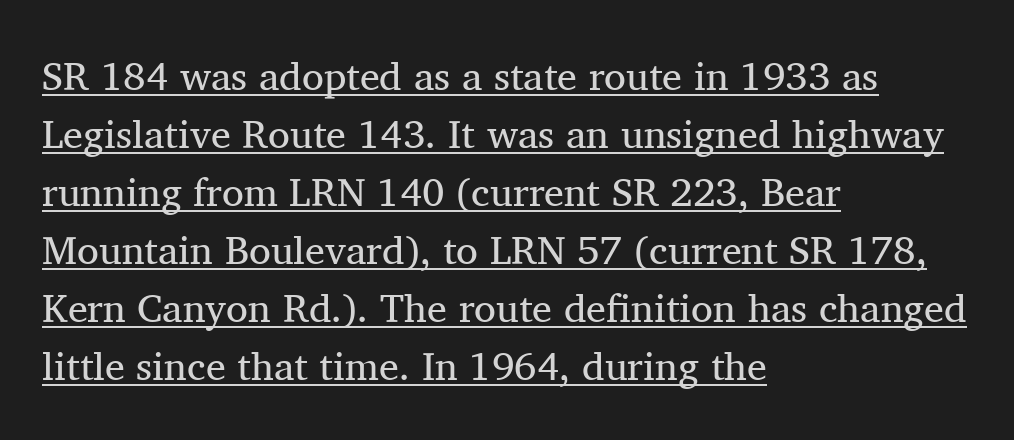
This rendering uses left alignment, leaving the right contour irregular. You could not count columns in this text — the font is proportionally spaced. Beneath each row of characters lies a ruled line. Is there any slant? The stems are plumb.
